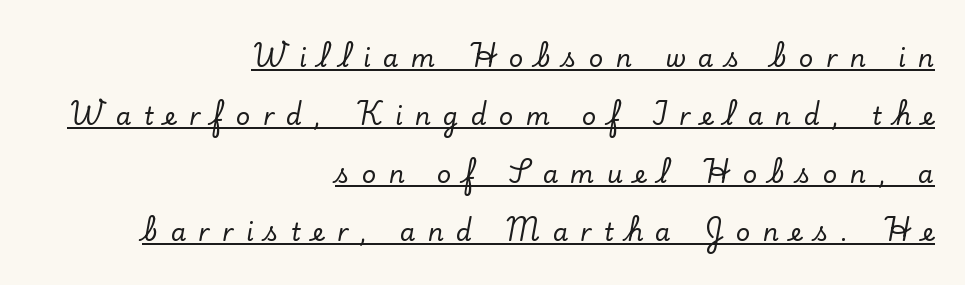
Q: Is the text italic (slanted)? A: Yes.
Q: Is the text underlined? A: Yes.
Q: How is the paragraph aligned? A: Right-aligned.
Q: Is the spacing between letters normal or unusually wide? A: Unusually wide.
Q: Is the spacing between lines tight, normal or loose? A: Loose.
